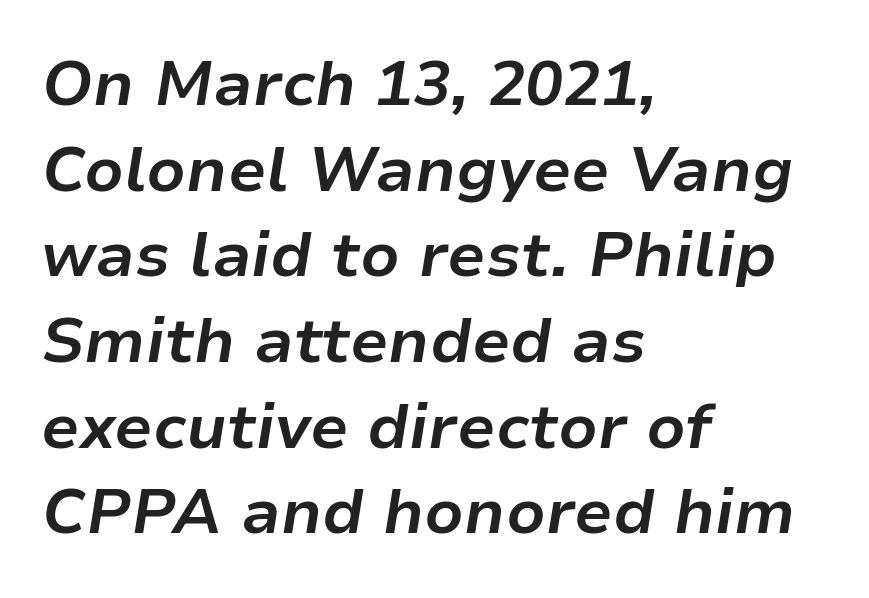
An italicized treatment has been applied to the whole sample. The space directly below the letters is spotless. Caption: multi-line text, flush left, ragged right. The designer left line spacing at the default. The rendering uses a bold face; every stroke is thick and dark.
